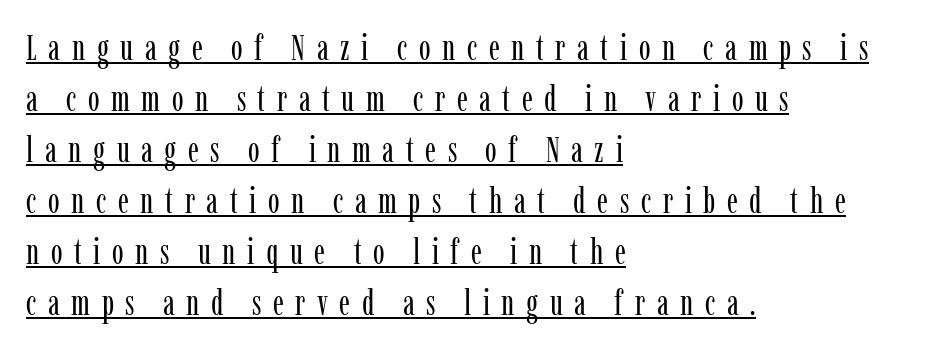
Where is the straight margin? On the left. These characters rest on top of a visible drawn line. The rendering uses natural spacing where letterforms have individual widths. Regarding serifs, this sample has them. What stands out about the letter spacing? Its width — letters are far apart.
